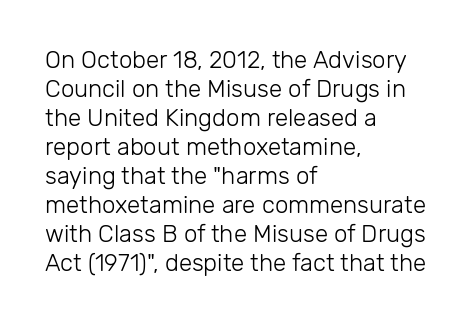
{"italic": "no", "bold": "no", "underline": "no", "align": "left", "line_spacing_ratio": 1.21, "letter_spacing": "normal", "letter_spacing_em": 0.0, "glyph_px": 24}
